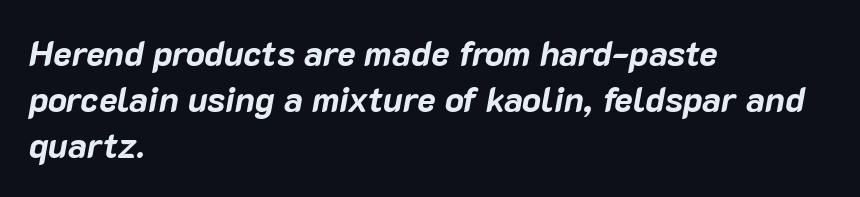
The image shows 35 px bold type, italic (leaning right); set left-aligned, normal line spacing (1.32x), normal letter spacing, not underlined; low stroke contrast and a medium x-height.
